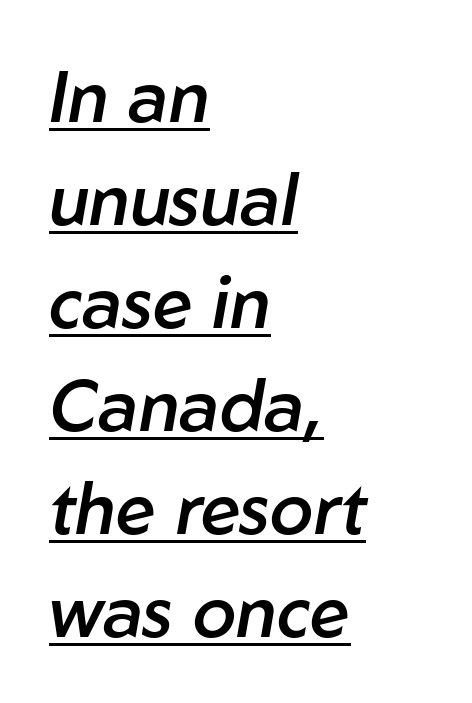
{"italic": "yes", "lean": "right", "slant_degrees": 10, "bold": "semi", "weight": "semibold", "width": "normal", "stroke_contrast": "low", "x_height": "medium", "monospaced": "no", "underline": "yes", "align": "left", "line_spacing": "normal", "line_spacing_ratio": 1.45, "letter_spacing": "normal", "letter_spacing_em": 0.0, "glyph_px": 71}
